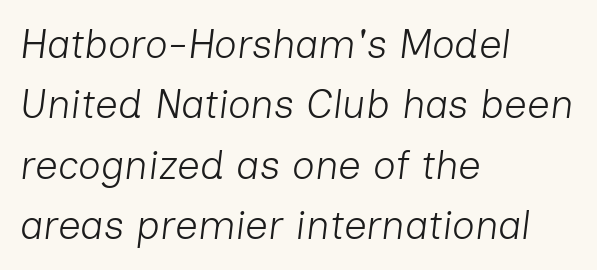
{"italic": "yes", "lean": "right", "slant_degrees": 7, "bold": "no", "weight": "light", "width": "normal", "stroke_contrast": "low", "x_height": "medium", "monospaced": "no", "underline": "no", "align": "left", "line_spacing": "normal", "line_spacing_ratio": 1.51, "letter_spacing": "normal", "letter_spacing_em": 0.0, "glyph_px": 40}
